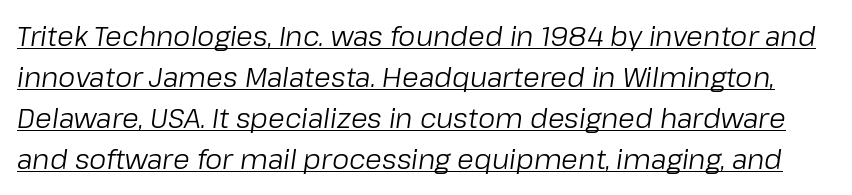
{"italic": "yes", "lean": "right", "slant_degrees": 8, "bold": "no", "underline": "yes", "line_spacing": "normal", "line_spacing_ratio": 1.52, "letter_spacing": "normal", "letter_spacing_em": 0.0, "glyph_px": 27}
